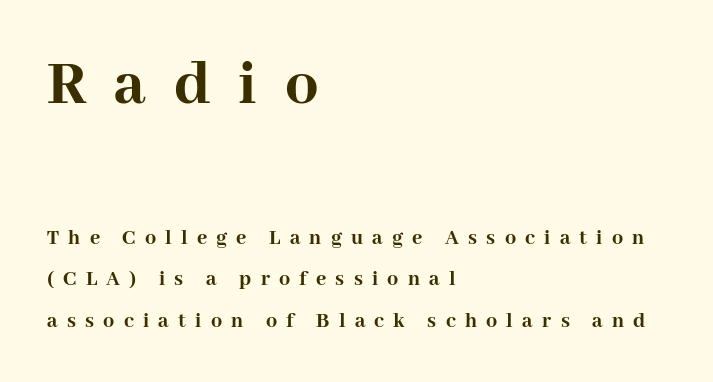
Q: Is the text bold? A: Yes.
Q: Is the text italic (slanted)? A: No, it is upright.
Q: Is the typeface a serif or a sans-serif typeface? A: Serif.
Q: Is the text underlined? A: No.
Q: How is the paragraph aligned? A: Left-aligned.
Q: Is the spacing between letters normal or unusually wide? A: Unusually wide.
Q: Which block of text is set in a larger size, the first (top) or the second (bottom)? A: The first (top) one.
Q: Width (condensed, normal, or wide)? A: Normal.
Q: Stroke contrast? A: High.
Q: x-height? A: Medium.
Q: Monospaced? A: No.
